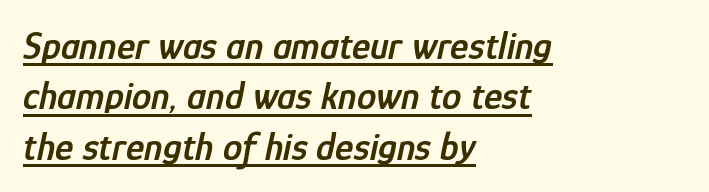
{"italic": "yes", "lean": "right", "slant_degrees": 12, "bold": "semi", "weight": "semibold", "width": "condensed", "stroke_contrast": "low", "x_height": "medium", "monospaced": "no", "underline": "yes", "align": "left", "line_spacing": "normal", "line_spacing_ratio": 1.29, "letter_spacing": "normal", "letter_spacing_em": 0.0, "glyph_px": 39}
